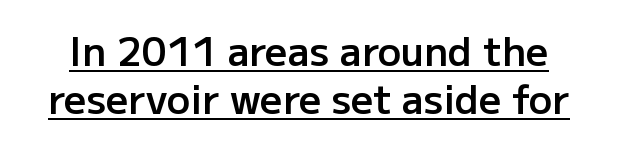
The font family rendered here belongs to the sans-serif group. Each letter keeps its own natural width here, so spacing adapts to shape. The glyphs are accompanied by a horizontal stroke just below them. Every stem runs plumb, perpendicular to the baseline. The strokes are fattened partway — semibold, not bold. These lines keep a tight, regular rhythm from letter to letter.
